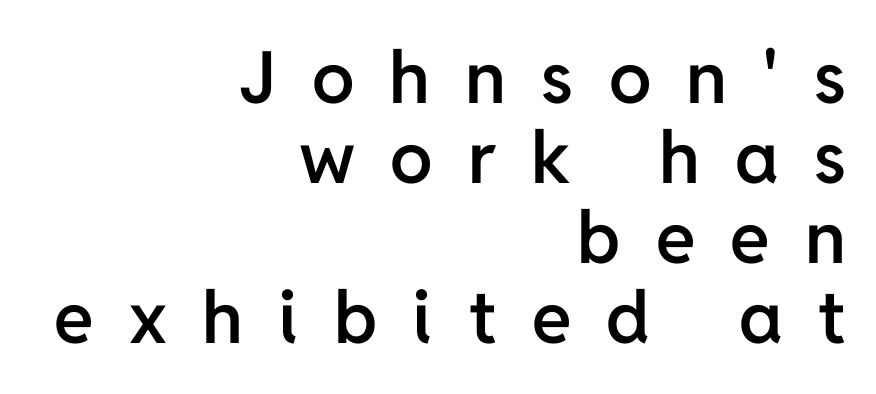
Each glyph is drawn with semibold strokes, heavier than normal yet not fully bold. Glance below the letters and you will spot only blank space. Is there any slant? The stems are plumb. Does the leading feel generous? Not at all — it's pinched.
